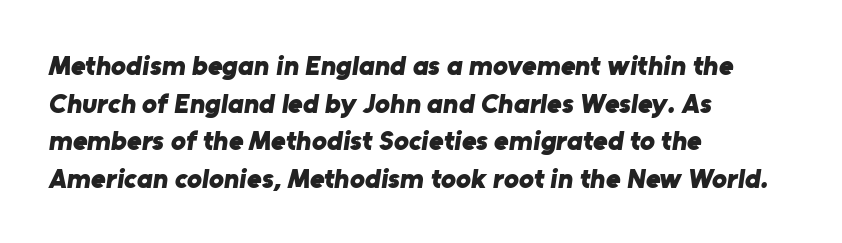
The image shows 28 px bold sans-serif type; set left-aligned, normal line spacing (1.34x), normal letter spacing, not underlined; low stroke contrast and a medium x-height.
